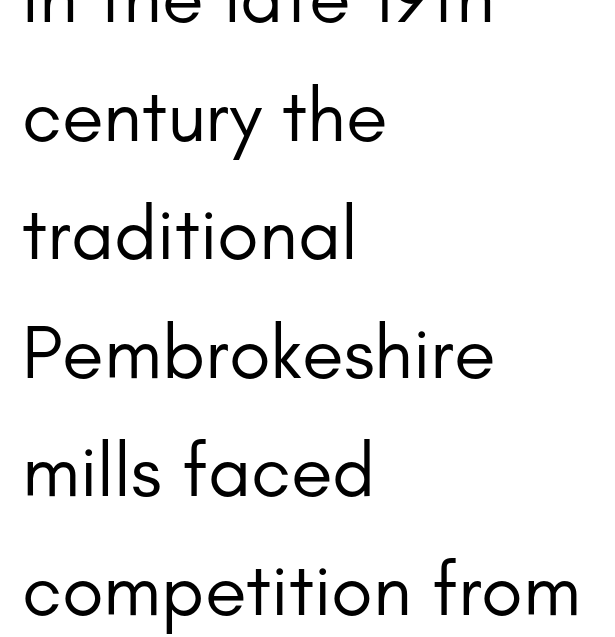
Q: Is the text bold? A: No.
Q: Is the text italic (slanted)? A: No, it is upright.
Q: Is the typeface a serif or a sans-serif typeface? A: Sans-serif.
Q: Is the text underlined? A: No.
Q: How is the paragraph aligned? A: Left-aligned.
Q: Is the spacing between letters normal or unusually wide? A: Normal.
Q: Is the spacing between lines tight, normal or loose? A: Normal.
Q: Width (condensed, normal, or wide)? A: Normal.
Q: Stroke contrast? A: Low.
Q: x-height? A: Small.
Q: Monospaced? A: No.
